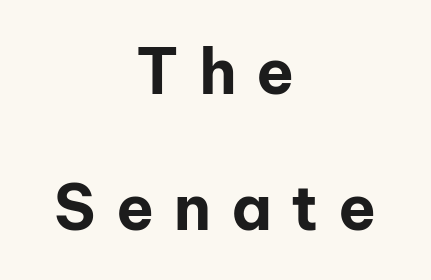
On the weight axis this lands at bold, roughly 700. Letter spacing: wide. Nobody drew a line under any word here. The block of text is sparse from top to bottom, with ample space between rows. The typeface chosen for these lines omits serifs. These lines stack symmetrically, like a column narrowing and widening about its center.
